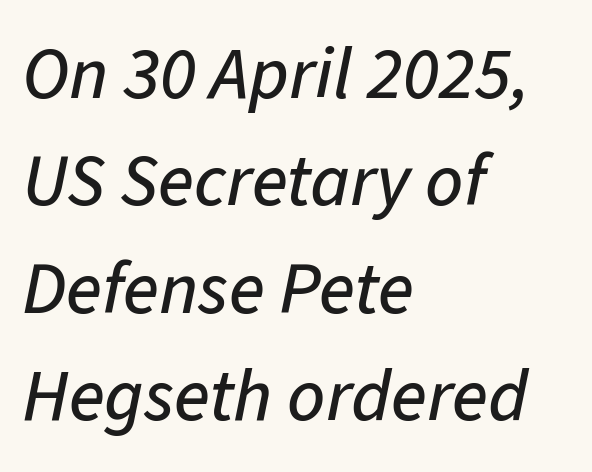
{"italic": "yes", "lean": "right", "slant_degrees": 11, "width": "normal", "stroke_contrast": "low", "x_height": "medium", "monospaced": "no", "underline": "no", "align": "left", "line_spacing": "normal", "line_spacing_ratio": 1.45, "letter_spacing": "normal", "letter_spacing_em": 0.0, "glyph_px": 74}
